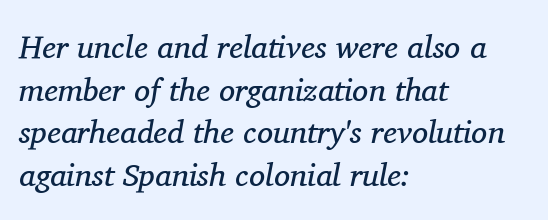
Q: Is the text bold? A: No.
Q: Is the text italic (slanted)? A: Yes, it leans right by about 11 degrees.
Q: Is the typeface a serif or a sans-serif typeface? A: Serif.
Q: Is the text underlined? A: No.
Q: How is the paragraph aligned? A: Left-aligned.
Q: Is the spacing between letters normal or unusually wide? A: Normal.
Q: Is the spacing between lines tight, normal or loose? A: Normal.
Q: Width (condensed, normal, or wide)? A: Normal.
Q: Stroke contrast? A: Medium.
Q: x-height? A: Medium.
Q: Monospaced? A: No.
